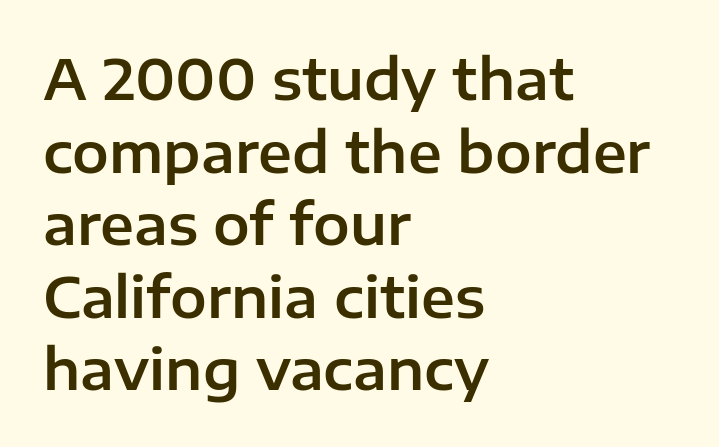
The image shows 55 px sans-serif type, upright; set left-aligned, normal line spacing (1.32x), normal letter spacing, not underlined; low stroke contrast and a medium x-height.
